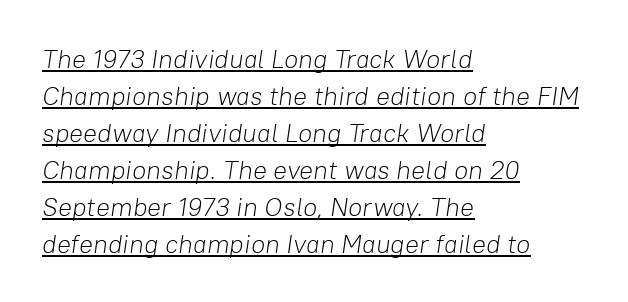
Q: Is the text bold? A: No.
Q: Is the text italic (slanted)? A: Yes, it leans right by about 8 degrees.
Q: Is the text underlined? A: Yes.
Q: How is the paragraph aligned? A: Left-aligned.
Q: Is the spacing between letters normal or unusually wide? A: Normal.
Q: Is the spacing between lines tight, normal or loose? A: Normal.
